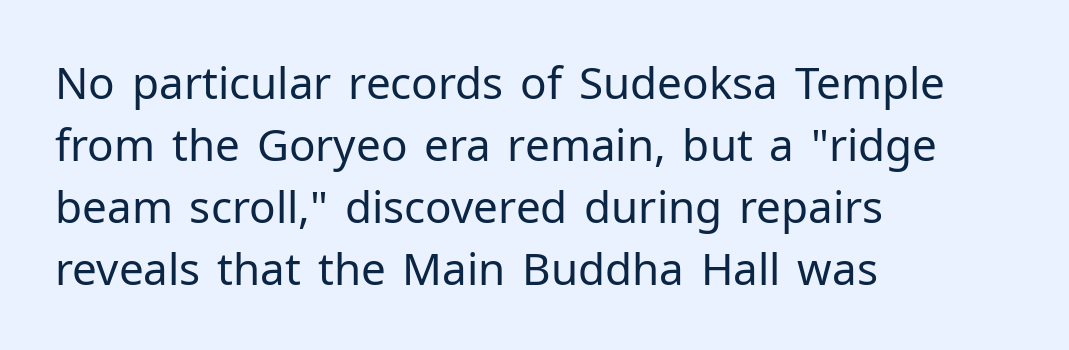
Q: Is the text bold? A: No.
Q: Is the text italic (slanted)? A: No, it is upright.
Q: Is the typeface a serif or a sans-serif typeface? A: Sans-serif.
Q: Is the text underlined? A: No.
Q: How is the paragraph aligned? A: Left-aligned.
Q: Is the spacing between letters normal or unusually wide? A: Normal.
Q: Is the spacing between lines tight, normal or loose? A: Normal.
Q: Width (condensed, normal, or wide)? A: Normal.
Q: Stroke contrast? A: Low.
Q: x-height? A: Medium.
Q: Monospaced? A: No.
